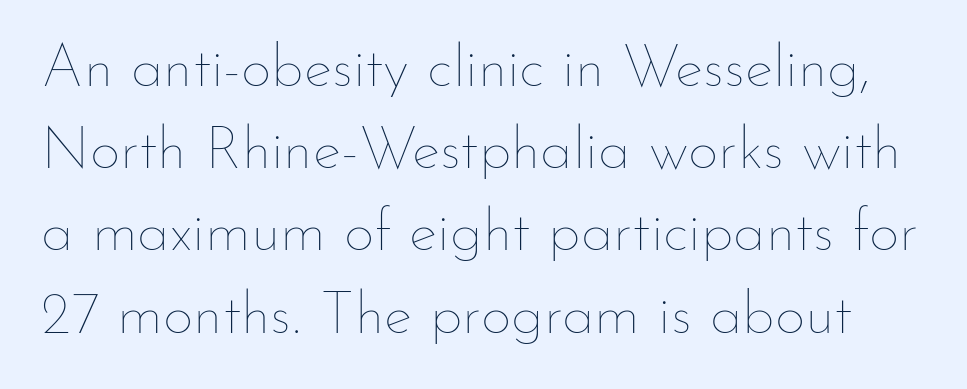
{"italic": "no", "bold": "no", "weight": "thin", "width": "normal", "stroke_contrast": "low", "x_height": "small", "monospaced": "no", "underline": "no", "line_spacing": "normal", "line_spacing_ratio": 1.37, "letter_spacing": "normal", "letter_spacing_em": 0.0, "glyph_px": 60}
